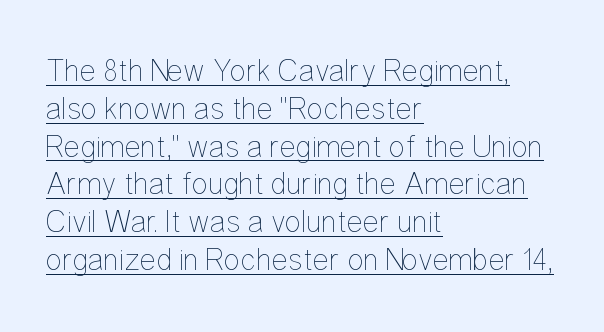
The image shows 31 px thin, condensed type, upright; set left-aligned, line spacing 1.22x, normal letter spacing, underlined; low stroke contrast and a medium x-height.
